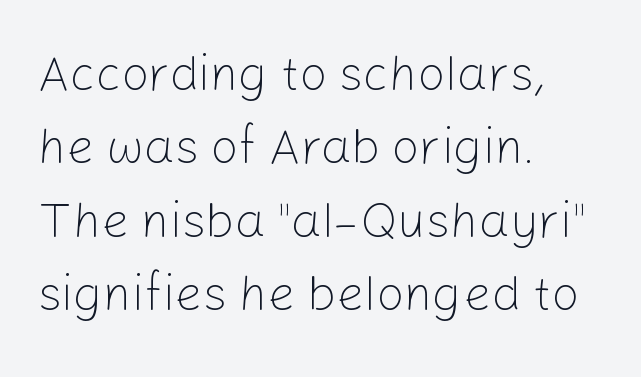
The text was rendered using a sans face with plain stroke endings. Casual observation: everything's shoved over to the left. No extra ink here — the face is not bold. Do the characters align in a grid? No, the font is proportional. The rendering keeps characters at their native spacing. A roman cut, with each character standing at attention.
